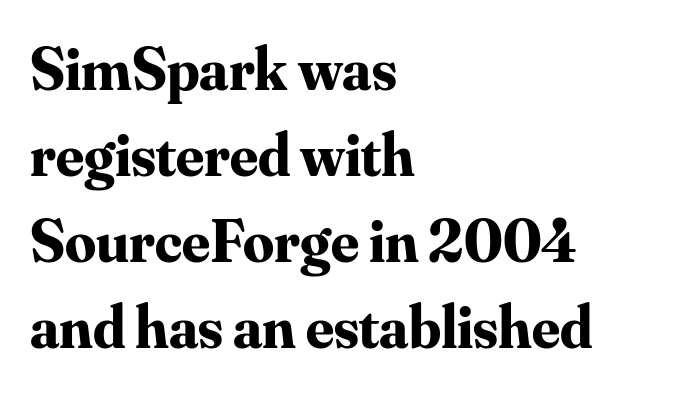
{"serif": "yes", "italic": "no", "bold": "yes", "weight": "bold", "width": "normal", "stroke_contrast": "medium", "x_height": "small", "monospaced": "no", "underline": "no", "align": "left", "line_spacing": "normal", "line_spacing_ratio": 1.41, "letter_spacing": "normal", "letter_spacing_em": 0.0, "glyph_px": 61}
